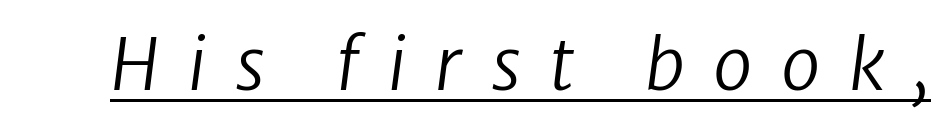
The image shows 71 px regular-weight type, italic (leaning right); set unusually wide letter spacing (+0.4 em), underlined; low stroke contrast and a medium x-height.
